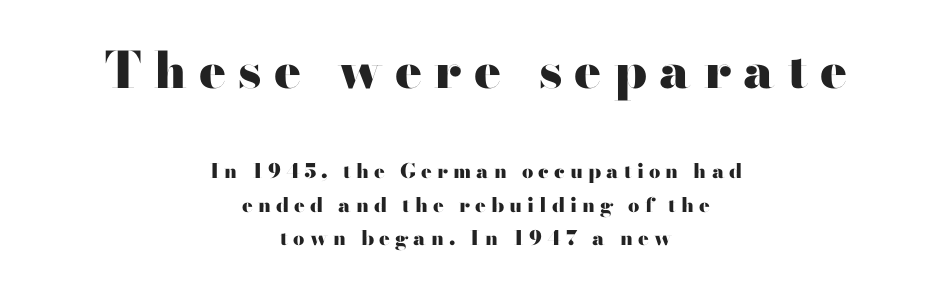
The image shows 50 px heavy, wide sans-serif type, upright; set centered, normal line spacing (1.68x), unusually wide letter spacing (+0.25 em), not underlined; the first (top) block is 2.5x larger; high stroke contrast and a small x-height.
